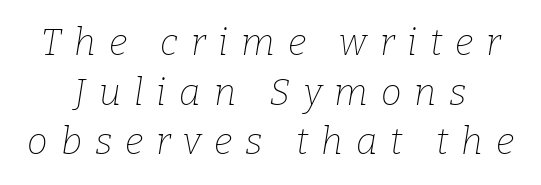
The image shows 37 px thin serif type, italic (leaning right); set normal line spacing (1.34x), unusually wide letter spacing (+0.35 em), not underlined; low stroke contrast and a medium x-height.
